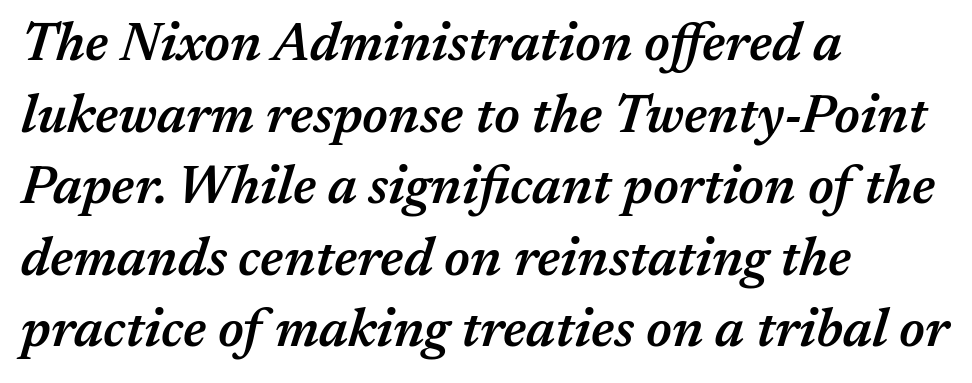
You can tell it's italic because the verticals aren't actually vertical. A clean baseline with only descenders dipping below it. Is the letter spacing exaggerated? No — it looks like the ordinary default. The face used here is proportionally spaced, like ordinary book or web type.
